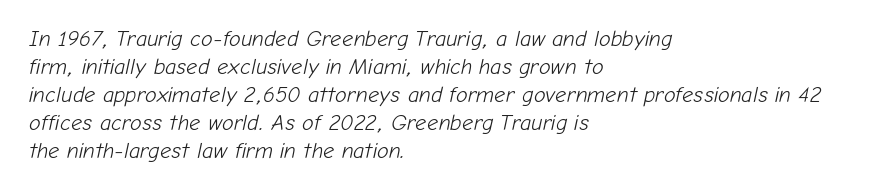
The image shows 22 px text type, italic (leaning right); set left-aligned, normal line spacing (1.27x), normal letter spacing, not underlined.
